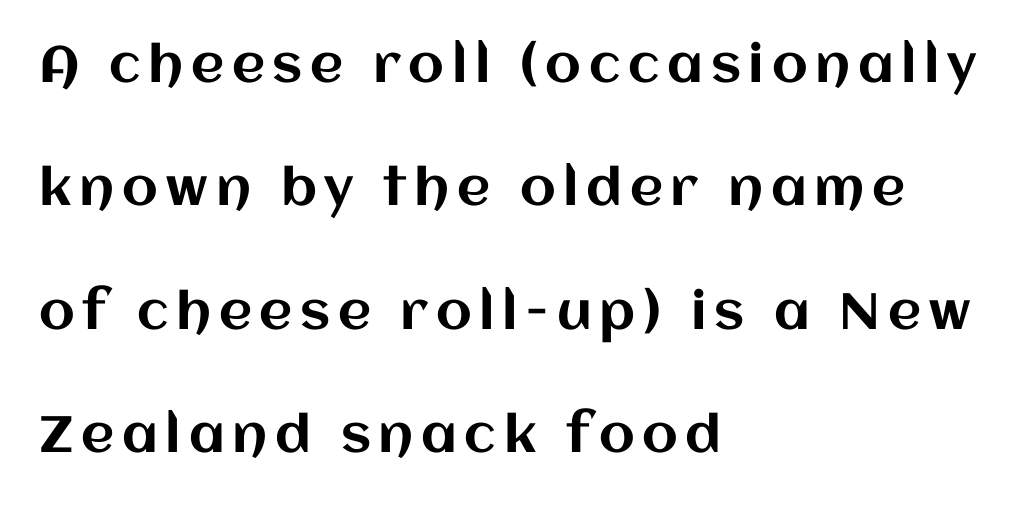
The image shows 51 px text type, upright; set left-aligned, loose line spacing (2.42x), not underlined; medium stroke contrast and a large x-height.
